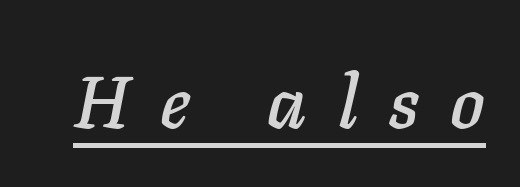
The image shows 74 px text type, italic (leaning right); set unusually wide letter spacing (+0.42 em), underlined; low stroke contrast and a medium x-height.
